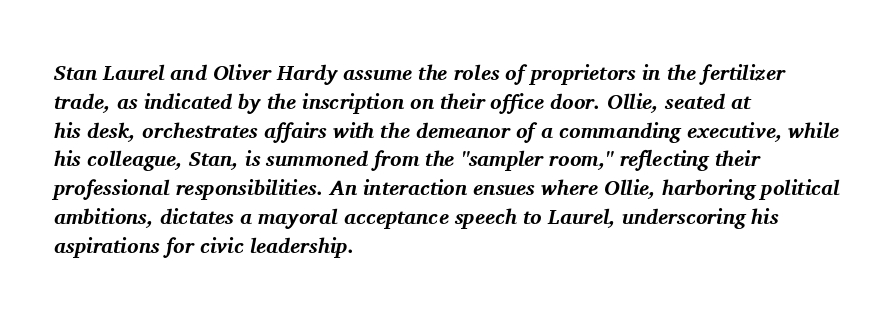
The image shows 21 px bold type, italic (leaning right); set left-aligned, normal line spacing (1.37x), normal letter spacing, not underlined.
